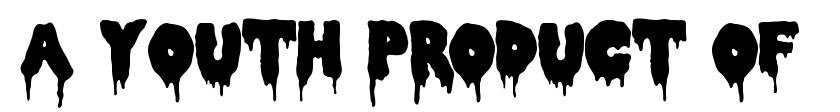
The image shows 72 px condensed sans-serif type, upright; set normal letter spacing, not underlined; low stroke contrast and a large x-height.
